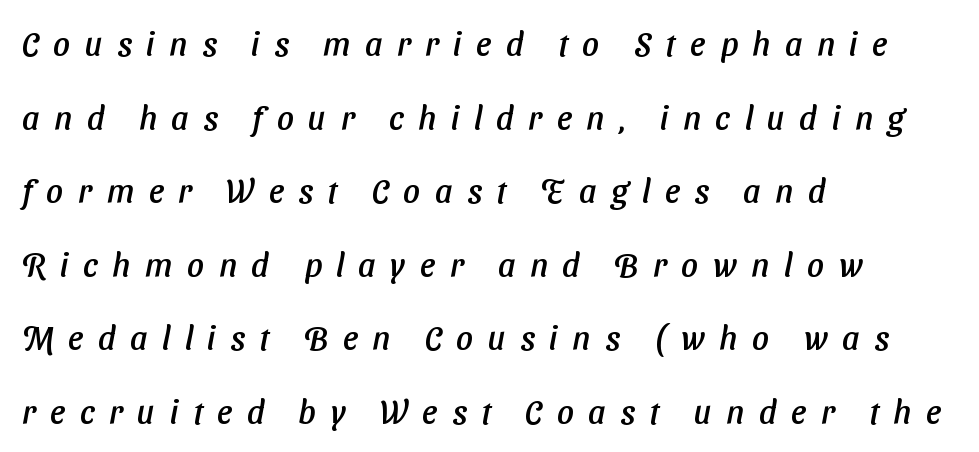
Q: Is the typeface a serif or a sans-serif typeface? A: Sans-serif.
Q: Is the text underlined? A: No.
Q: How is the paragraph aligned? A: Left-aligned.
Q: Is the spacing between letters normal or unusually wide? A: Unusually wide.
Q: Is the spacing between lines tight, normal or loose? A: Loose.
Q: Width (condensed, normal, or wide)? A: Normal.
Q: Stroke contrast? A: Low.
Q: x-height? A: Medium.
Q: Monospaced? A: No.
